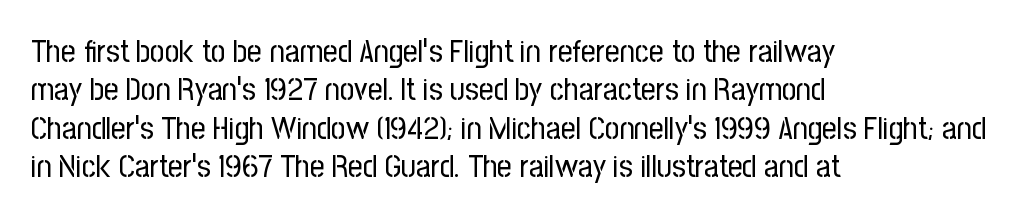
Q: Is the text bold? A: No.
Q: Is the text italic (slanted)? A: No, it is upright.
Q: Is the typeface a serif or a sans-serif typeface? A: Sans-serif.
Q: Is the text underlined? A: No.
Q: How is the paragraph aligned? A: Left-aligned.
Q: Is the spacing between letters normal or unusually wide? A: Normal.
Q: Width (condensed, normal, or wide)? A: Condensed.
Q: Stroke contrast? A: Low.
Q: x-height? A: Medium.
Q: Monospaced? A: No.
